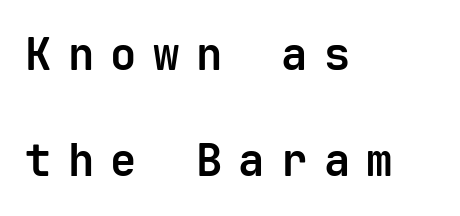
{"serif": "no", "italic": "no", "bold": "yes", "weight": "bold", "width": "normal", "stroke_contrast": "low", "x_height": "medium", "monospaced": "yes", "underline": "no", "align": "left", "line_spacing": "loose", "line_spacing_ratio": 2.42, "letter_spacing": "wide", "letter_spacing_em": 0.37, "glyph_px": 44}
